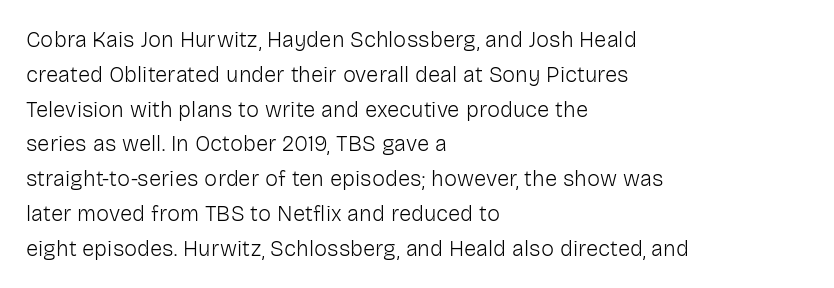
{"italic": "no", "bold": "no", "underline": "no", "align": "left", "line_spacing": "normal", "line_spacing_ratio": 1.58, "letter_spacing": "normal", "letter_spacing_em": 0.0, "glyph_px": 22}
